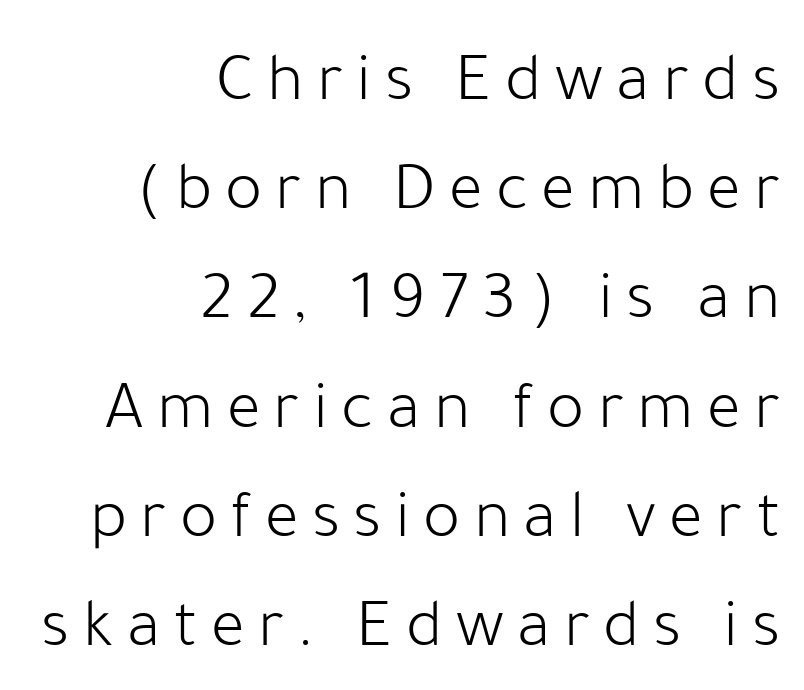
The weight would be labelled regular, book, light, or lighter still. A clean baseline with only descenders dipping below it. Spacing verdict: proportional, widths tailored to each character. Is there any slant? The stems are plumb.
